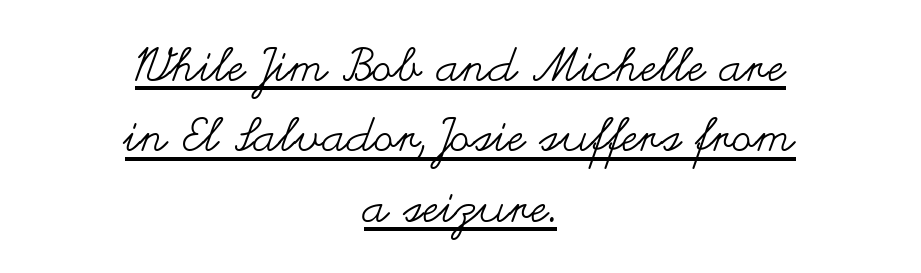
Q: Is the text bold? A: No.
Q: Is the text italic (slanted)? A: Yes.
Q: Is the text underlined? A: Yes.
Q: How is the paragraph aligned? A: Centered.
Q: Is the spacing between letters normal or unusually wide? A: Normal.
Q: Is the spacing between lines tight, normal or loose? A: Normal.
Q: Width (condensed, normal, or wide)? A: Wide.
Q: Stroke contrast? A: Medium.
Q: x-height? A: Small.
Q: Monospaced? A: No.
